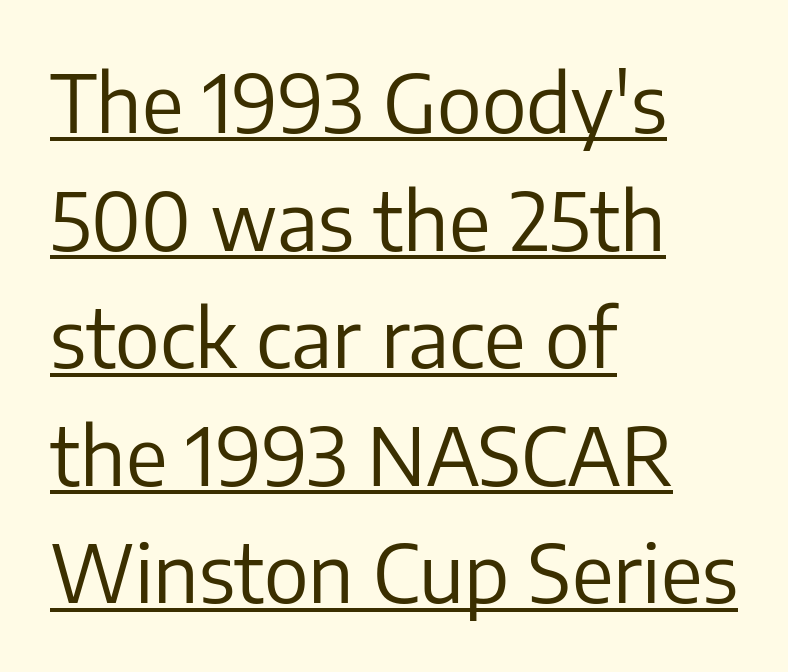
Q: Is the text bold? A: No.
Q: Is the text italic (slanted)? A: No, it is upright.
Q: Is the typeface a serif or a sans-serif typeface? A: Sans-serif.
Q: Is the text underlined? A: Yes.
Q: How is the paragraph aligned? A: Left-aligned.
Q: Is the spacing between letters normal or unusually wide? A: Normal.
Q: Is the spacing between lines tight, normal or loose? A: Normal.
Q: Width (condensed, normal, or wide)? A: Normal.
Q: Stroke contrast? A: Low.
Q: x-height? A: Medium.
Q: Monospaced? A: No.
